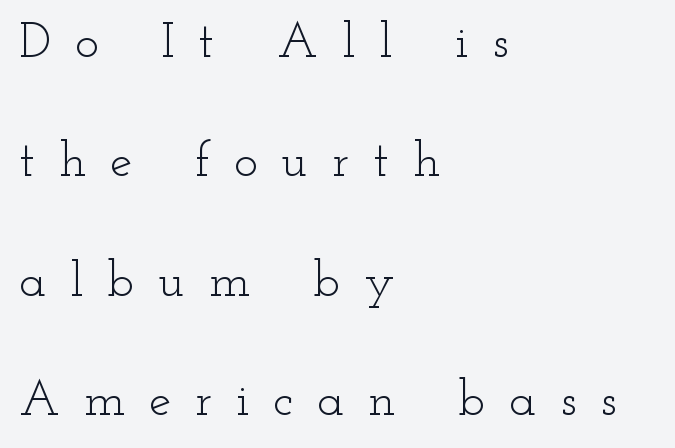
The image shows 50 px light, wide serif type, upright; set left-aligned, loose line spacing (2.39x), unusually wide letter spacing (+0.48 em), not underlined; low stroke contrast and a small x-height.
